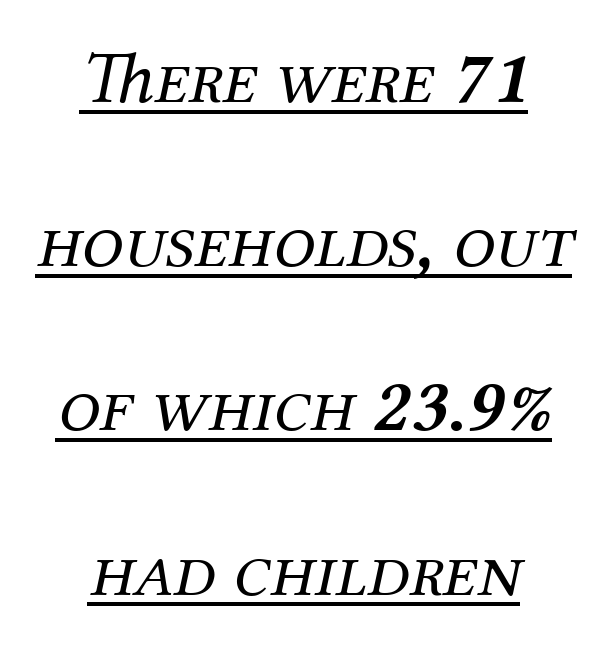
The image shows 75 px regular-weight serif type, italic (leaning right); set centered, loose line spacing (2.19x), normal letter spacing, underlined; medium stroke contrast and a medium x-height.
